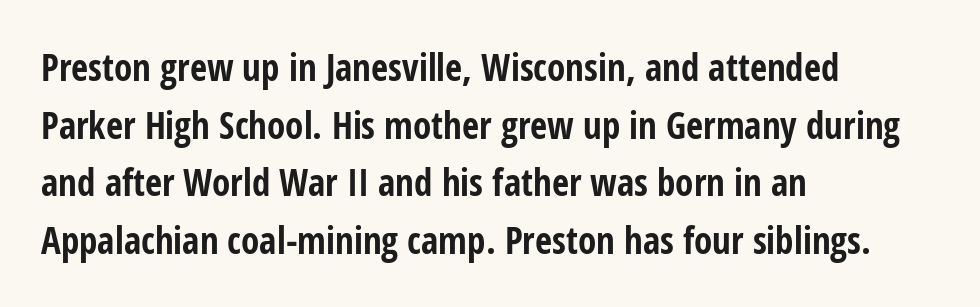
The image shows 37 px bold, condensed sans-serif type, upright; set left-aligned, normal line spacing (1.56x), normal letter spacing, not underlined; low stroke contrast and a medium x-height.
